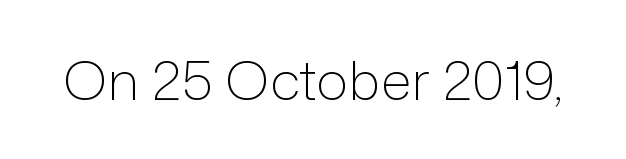
{"serif": "no", "italic": "no", "bold": "no", "weight": "light", "width": "normal", "stroke_contrast": "low", "x_height": "medium", "monospaced": "no", "underline": "no", "letter_spacing": "normal", "letter_spacing_em": 0.0, "glyph_px": 54}
